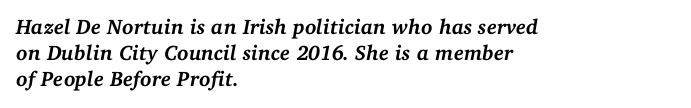
The passage shown has conventional tracking throughout. Every character sits at an angle, as italics do. Descenders hang freely into open space. This rendering uses left alignment, leaving the right contour irregular.
